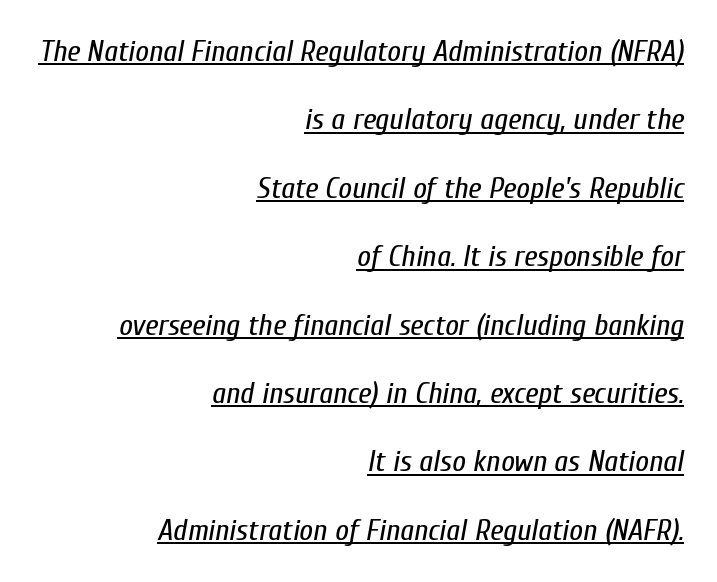
Q: Is the text bold? A: No.
Q: Is the text italic (slanted)? A: Yes, it leans right by about 10 degrees.
Q: Is the text underlined? A: Yes.
Q: How is the paragraph aligned? A: Right-aligned.
Q: Is the spacing between letters normal or unusually wide? A: Normal.
Q: Is the spacing between lines tight, normal or loose? A: Loose.
Q: Width (condensed, normal, or wide)? A: Condensed.
Q: Stroke contrast? A: Low.
Q: x-height? A: Medium.
Q: Monospaced? A: No.
